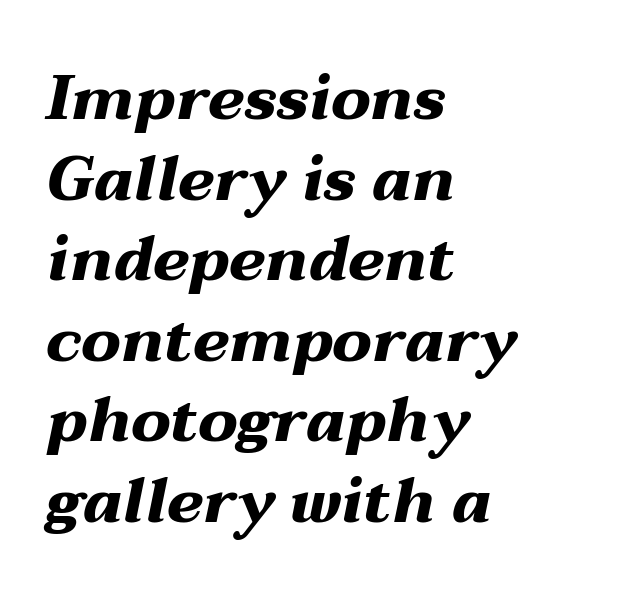
The image shows 62 px heavy, wide type, italic (leaning right); set left-aligned, normal line spacing (1.3x), normal letter spacing, not underlined; medium stroke contrast and a medium x-height.
